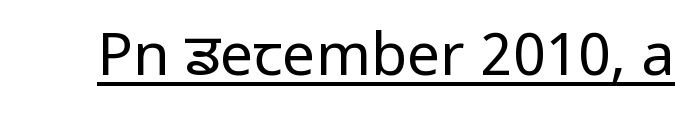
{"serif": "no", "italic": "no", "bold": "no", "weight": "regular", "width": "condensed", "stroke_contrast": "low", "x_height": "large", "monospaced": "no", "underline": "yes", "letter_spacing": "normal", "letter_spacing_em": 0.0, "glyph_px": 59}
